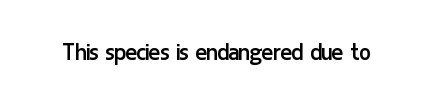
{"italic": "no", "bold": "no", "underline": "no", "letter_spacing": "normal", "letter_spacing_em": 0.0, "glyph_px": 27}
